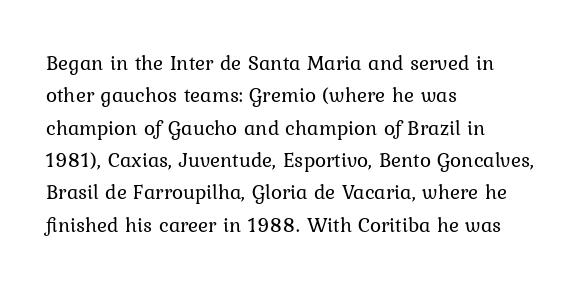
The image shows 21 px text type, upright; set left-aligned, normal line spacing (1.54x), normal letter spacing, not underlined.
